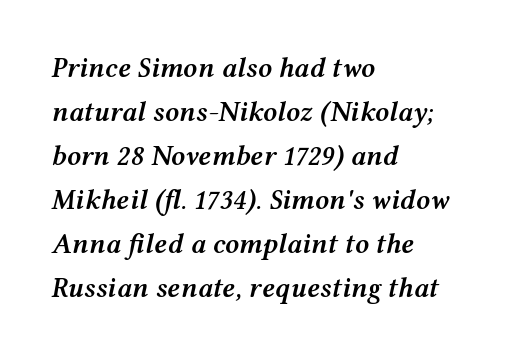
You could not count columns in this text — the font is proportionally spaced. The face used here has a pronounced slope to its letters. The specimen omits any rule beneath the text block's lines. Horizontally, the lines are justified to the leading edge only. There is no visible air inserted between adjacent glyphs.
